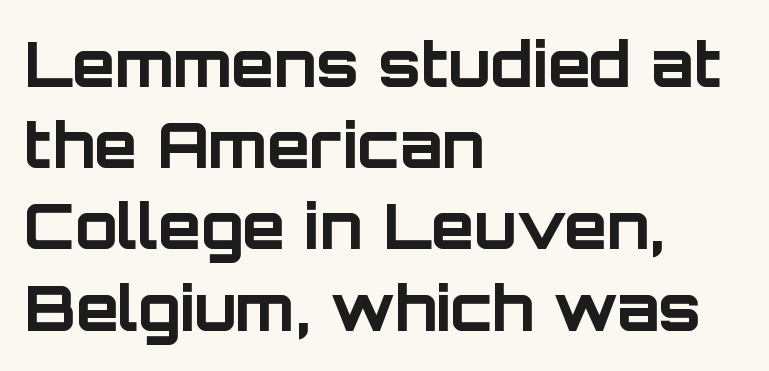
Q: Is the text bold? A: Yes.
Q: Is the text italic (slanted)? A: No, it is upright.
Q: Is the typeface a serif or a sans-serif typeface? A: Sans-serif.
Q: Is the text underlined? A: No.
Q: How is the paragraph aligned? A: Left-aligned.
Q: Is the spacing between letters normal or unusually wide? A: Normal.
Q: Is the spacing between lines tight, normal or loose? A: Normal.
Q: Width (condensed, normal, or wide)? A: Normal.
Q: Stroke contrast? A: Low.
Q: x-height? A: Large.
Q: Monospaced? A: No.
